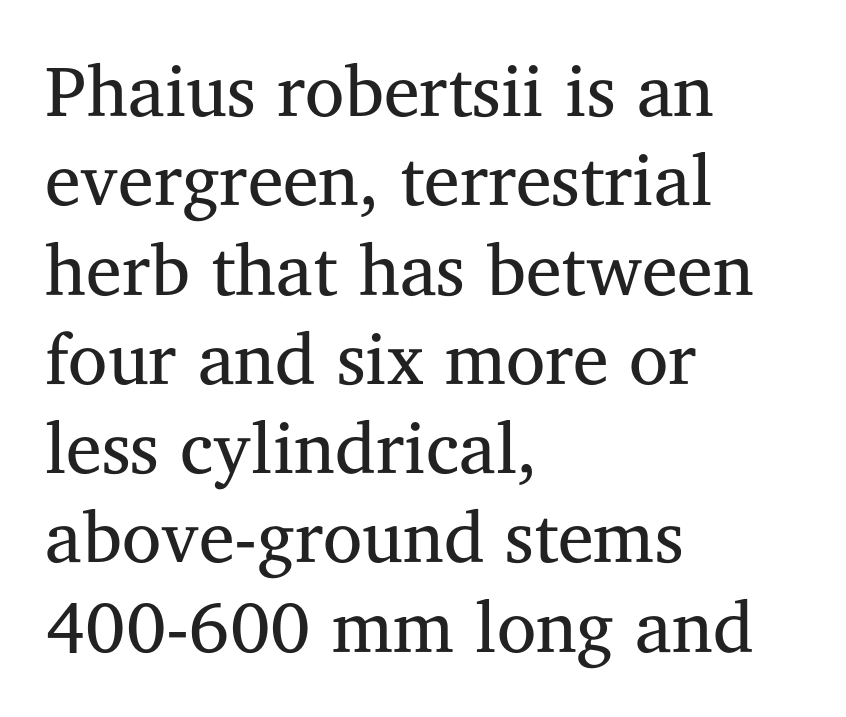
{"serif": "yes", "italic": "no", "bold": "no", "weight": "regular", "width": "normal", "stroke_contrast": "medium", "x_height": "medium", "monospaced": "no", "underline": "no", "align": "left", "line_spacing_ratio": 1.24, "letter_spacing": "normal", "letter_spacing_em": 0.0, "glyph_px": 72}
